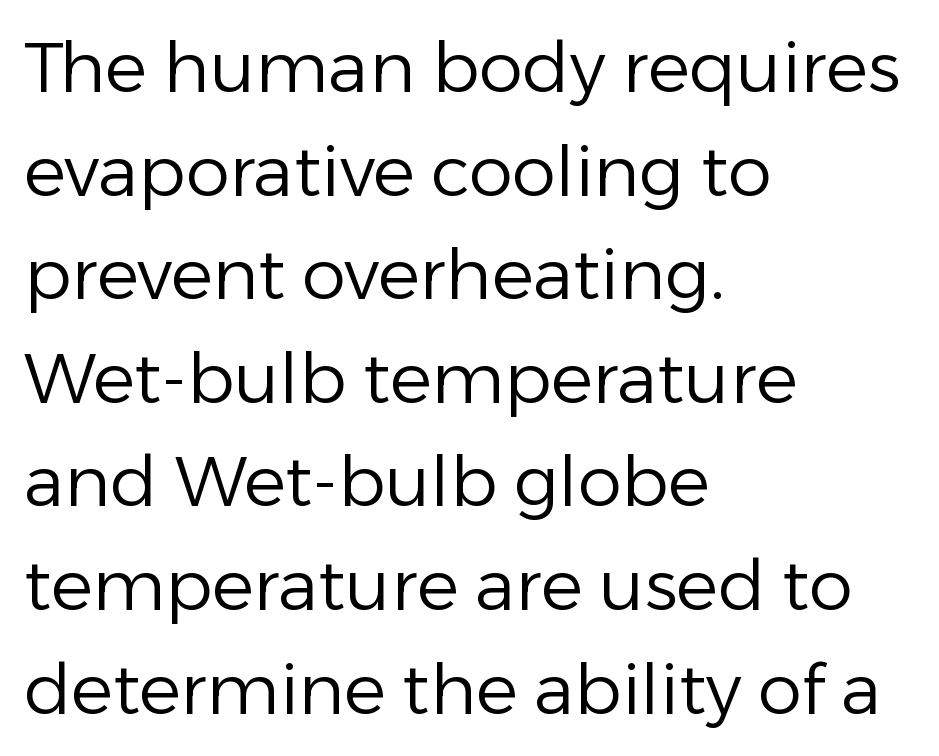
These glyphs show unthickened strokes, regular width or finer. The line-height multiplier appears to be the usual default. Stroke terminals: plain, sans-serif. Varying glyph widths throughout — classic text-font behaviour. The passage is arranged the way most books set body copy — flush left. Quick note: underline off.
